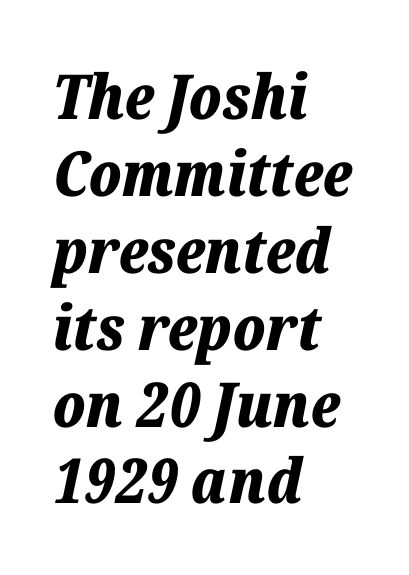
Q: Is the text bold? A: Yes.
Q: Is the text italic (slanted)? A: Yes, it leans right by about 12 degrees.
Q: Is the text underlined? A: No.
Q: How is the paragraph aligned? A: Left-aligned.
Q: Is the spacing between letters normal or unusually wide? A: Normal.
Q: Width (condensed, normal, or wide)? A: Normal.
Q: Stroke contrast? A: Low.
Q: x-height? A: Medium.
Q: Monospaced? A: No.
